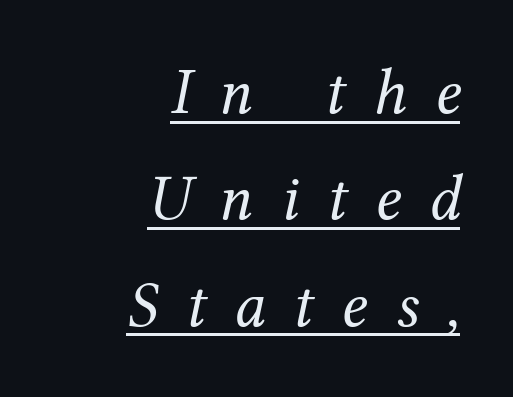
Q: Is the text bold? A: No.
Q: Is the text italic (slanted)? A: Yes, it leans right by about 12 degrees.
Q: Is the typeface a serif or a sans-serif typeface? A: Serif.
Q: Is the text underlined? A: Yes.
Q: How is the paragraph aligned? A: Right-aligned.
Q: Is the spacing between letters normal or unusually wide? A: Unusually wide.
Q: Is the spacing between lines tight, normal or loose? A: Normal.
Q: Width (condensed, normal, or wide)? A: Normal.
Q: Stroke contrast? A: Medium.
Q: x-height? A: Medium.
Q: Monospaced? A: No.
